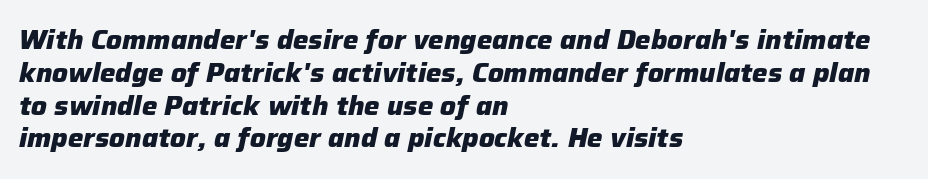
{"italic": "yes", "lean": "right", "slant_degrees": 12, "bold": "yes", "underline": "no", "align": "left", "line_spacing": "normal", "line_spacing_ratio": 1.26, "letter_spacing": "normal", "letter_spacing_em": 0.0, "glyph_px": 26}
